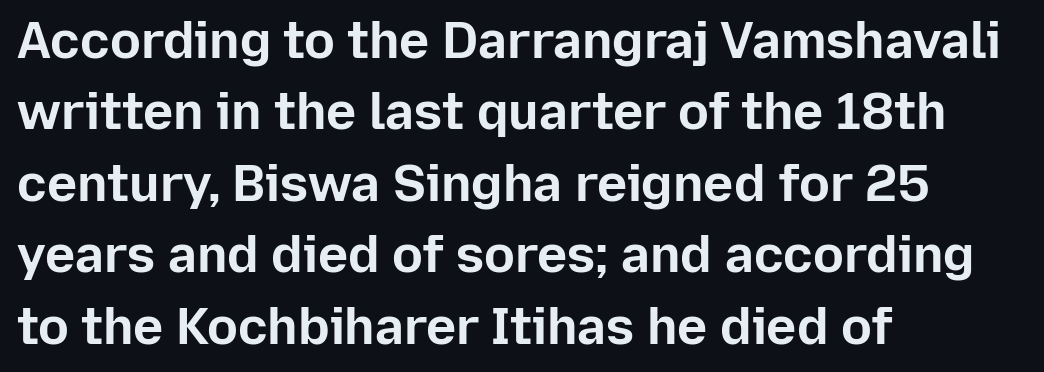
Q: Is the text bold? A: Yes.
Q: Is the text italic (slanted)? A: No, it is upright.
Q: Is the typeface a serif or a sans-serif typeface? A: Sans-serif.
Q: Is the text underlined? A: No.
Q: How is the paragraph aligned? A: Left-aligned.
Q: Is the spacing between letters normal or unusually wide? A: Normal.
Q: Is the spacing between lines tight, normal or loose? A: Normal.
Q: Width (condensed, normal, or wide)? A: Normal.
Q: Stroke contrast? A: Low.
Q: x-height? A: Medium.
Q: Monospaced? A: No.
